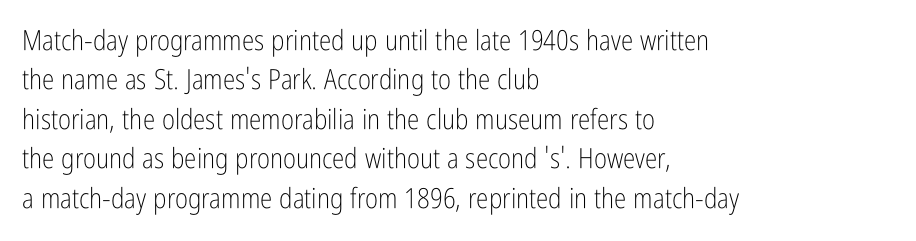
Bold? No — there's no thickening of the strokes. This is the regular roman posture of the typeface. A typesetter would call this zero additional tracking. Quick note: underline off. Line beginnings align vertically; line endings do not.
